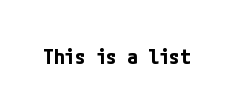
The letterforms sit shoulder to shoulder at normal distance. These lines were composed using upright roman letters. Check the space under the baseline: it is left empty. The sample has been set heavy, in full bold.
